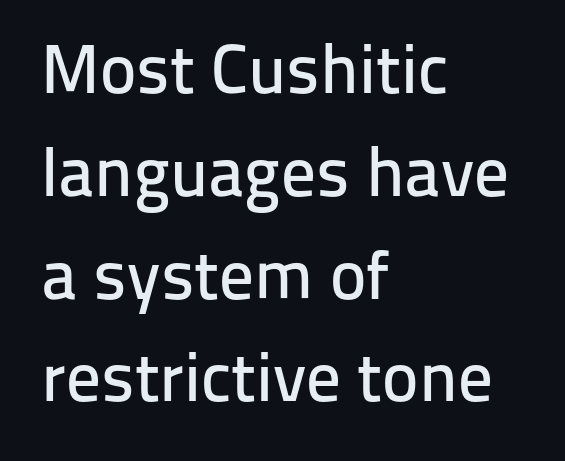
{"serif": "no", "italic": "no", "width": "normal", "stroke_contrast": "low", "x_height": "medium", "monospaced": "no", "underline": "no", "align": "left", "line_spacing": "normal", "line_spacing_ratio": 1.49, "letter_spacing": "normal", "letter_spacing_em": 0.0, "glyph_px": 69}
